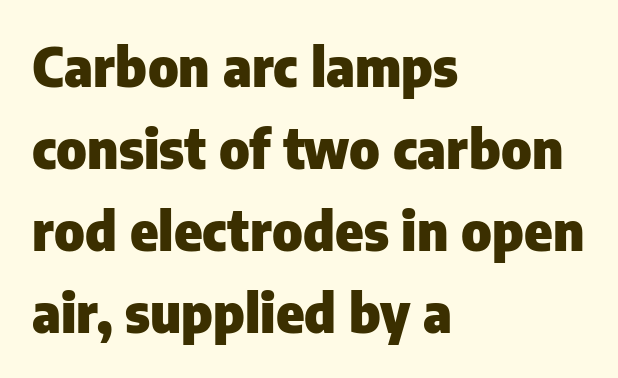
Looks like regular typesetting: each glyph gets only the width it needs. Upright lettering throughout. Nothing sits at the stroke ends, so this counts as sans-serif. Honestly, there is no underline to notice here at all. Observe the ordinary spacing: letters are neighbours, not strangers. The glyphs have the mass of a bold cut.
